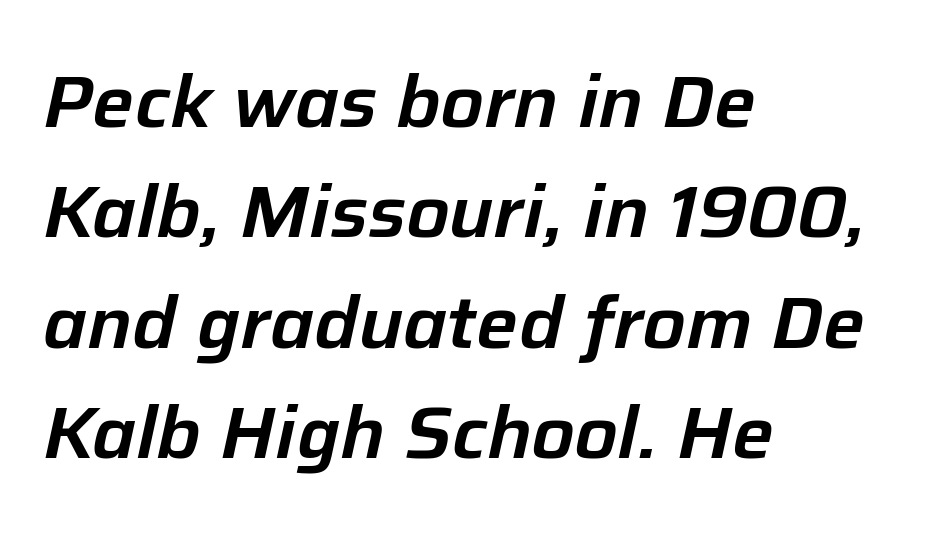
{"italic": "yes", "lean": "right", "slant_degrees": 12, "width": "normal", "stroke_contrast": "low", "x_height": "medium", "monospaced": "no", "underline": "no", "align": "left", "line_spacing": "normal", "line_spacing_ratio": 1.49, "letter_spacing": "normal", "letter_spacing_em": 0.0, "glyph_px": 74}
